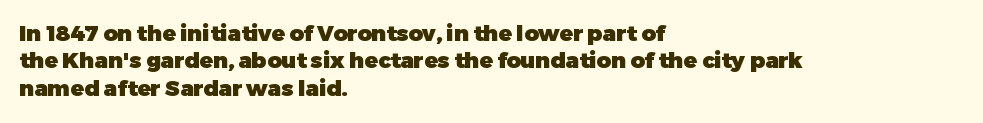
The image shows 22 px bold type, upright; set left-aligned, line spacing 1.24x, normal letter spacing, not underlined.
